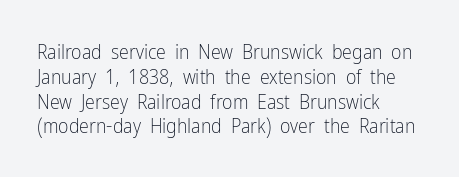
{"italic": "no", "bold": "no", "underline": "no", "align": "left", "line_spacing_ratio": 1.24, "letter_spacing": "normal", "letter_spacing_em": 0.0, "glyph_px": 20}
